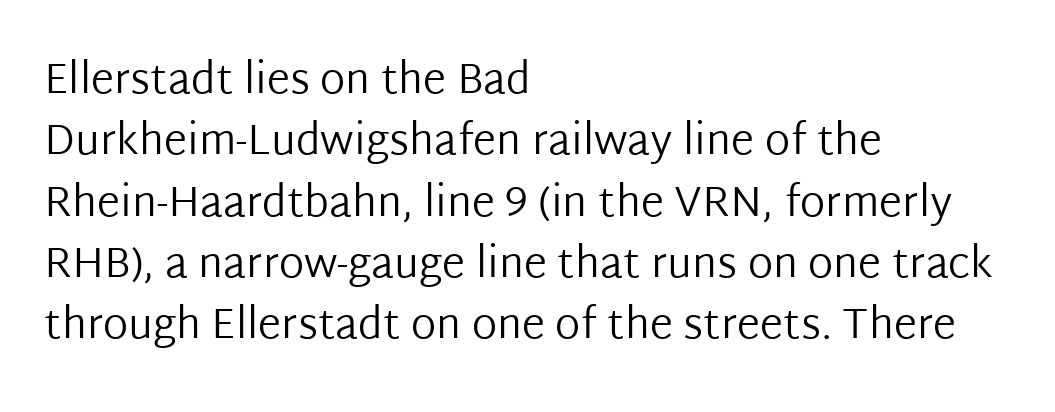
Q: Is the text bold? A: No.
Q: Is the text italic (slanted)? A: No, it is upright.
Q: Is the typeface a serif or a sans-serif typeface? A: Sans-serif.
Q: Is the text underlined? A: No.
Q: How is the paragraph aligned? A: Left-aligned.
Q: Is the spacing between letters normal or unusually wide? A: Normal.
Q: Is the spacing between lines tight, normal or loose? A: Normal.
Q: Width (condensed, normal, or wide)? A: Normal.
Q: Stroke contrast? A: Low.
Q: x-height? A: Medium.
Q: Monospaced? A: No.
